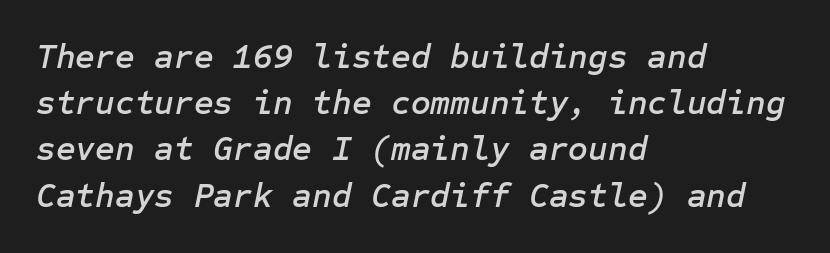
{"italic": "yes", "lean": "right", "slant_degrees": 12, "width": "normal", "stroke_contrast": "low", "x_height": "medium", "underline": "no", "align": "left", "line_spacing": "normal", "line_spacing_ratio": 1.36, "letter_spacing": "normal", "letter_spacing_em": 0.0, "glyph_px": 34}
